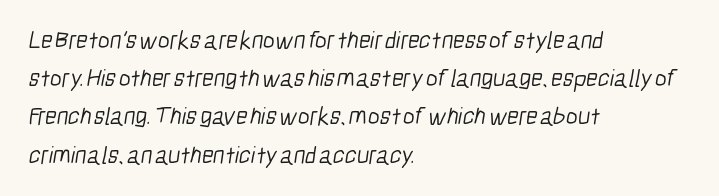
Every row of glyphs begins at an identical x-position on the left. The designer left line spacing at the default. No extra ink here — the face is not bold. Short note: letters normally spaced. The area under the type is left untouched.
